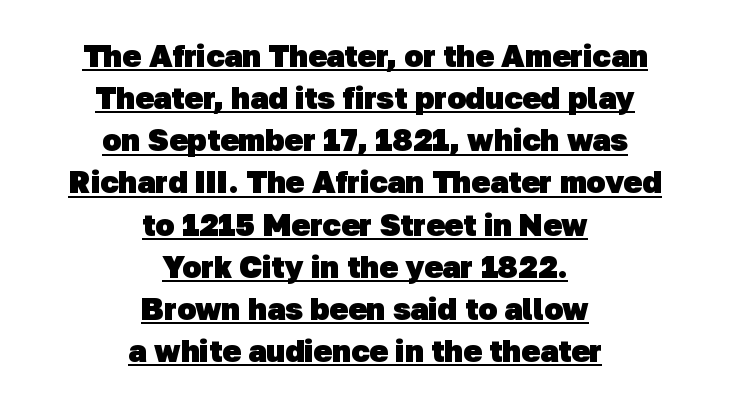
{"serif": "no", "bold": "yes", "weight": "heavy", "width": "normal", "stroke_contrast": "low", "x_height": "medium", "monospaced": "no", "underline": "yes", "align": "center", "line_spacing": "normal", "line_spacing_ratio": 1.36, "letter_spacing": "normal", "letter_spacing_em": 0.0, "glyph_px": 31}
